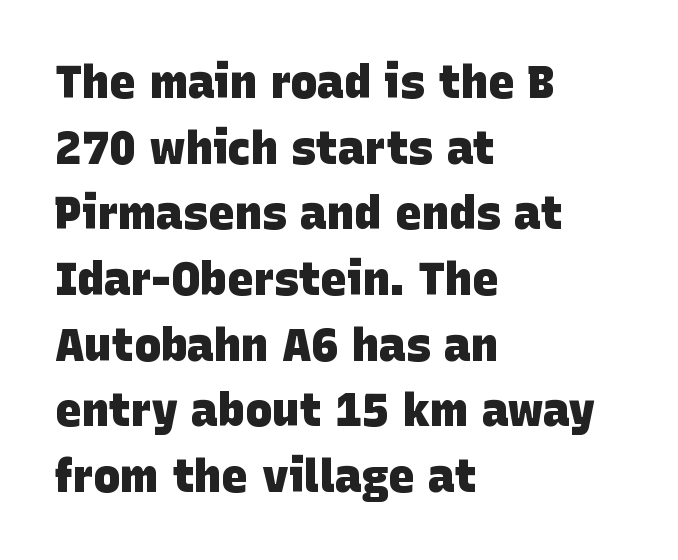
The image shows 45 px heavy sans-serif type; set left-aligned, normal line spacing (1.46x), normal letter spacing, not underlined; low stroke contrast and a large x-height.
